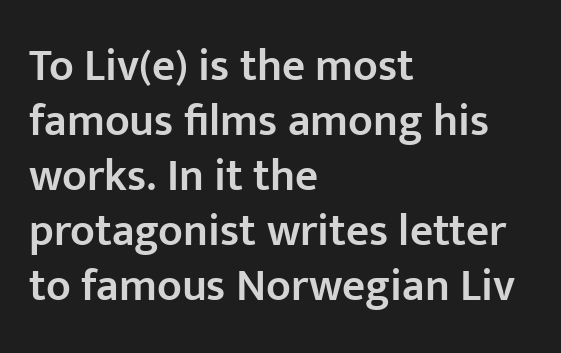
Q: Is the text bold? A: Semi-bold.
Q: Is the text italic (slanted)? A: No, it is upright.
Q: Is the typeface a serif or a sans-serif typeface? A: Sans-serif.
Q: Is the text underlined? A: No.
Q: How is the paragraph aligned? A: Left-aligned.
Q: Is the spacing between letters normal or unusually wide? A: Normal.
Q: Width (condensed, normal, or wide)? A: Normal.
Q: Stroke contrast? A: Low.
Q: x-height? A: Medium.
Q: Monospaced? A: No.
